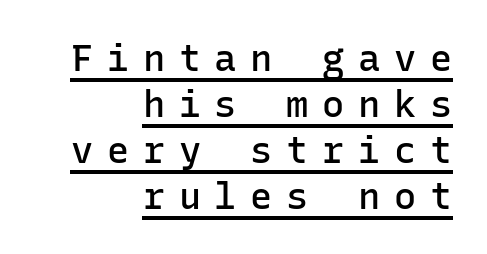
Q: Is the text bold? A: Semi-bold.
Q: Is the text italic (slanted)? A: No, it is upright.
Q: Is the typeface a serif or a sans-serif typeface? A: Sans-serif.
Q: Is the text underlined? A: Yes.
Q: How is the paragraph aligned? A: Right-aligned.
Q: Is the spacing between letters normal or unusually wide? A: Unusually wide.
Q: Width (condensed, normal, or wide)? A: Normal.
Q: Stroke contrast? A: Low.
Q: x-height? A: Medium.
Q: Monospaced? A: Yes.
